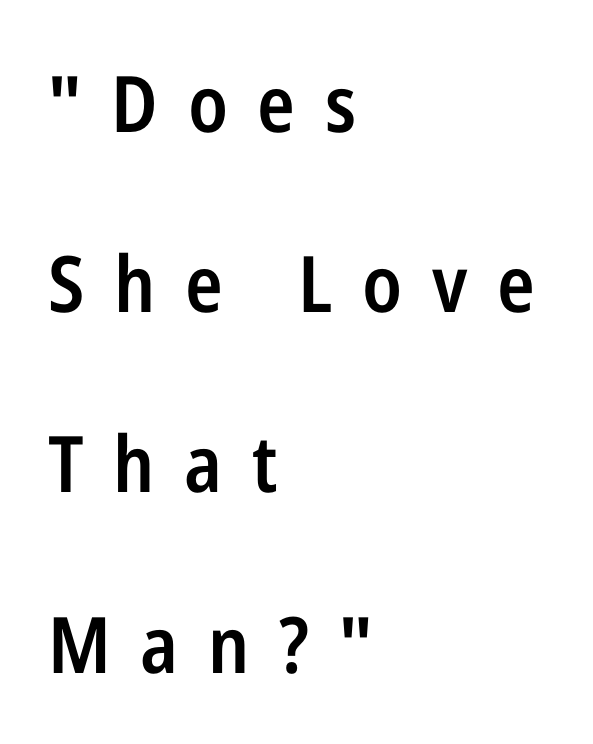
Regarding serifs, this sample does without them. Typesetter's note: demi weight, one step under bold. Do the characters align in a grid? No, the font is proportional. Regarding leading, the lines here are spaced well apart.
